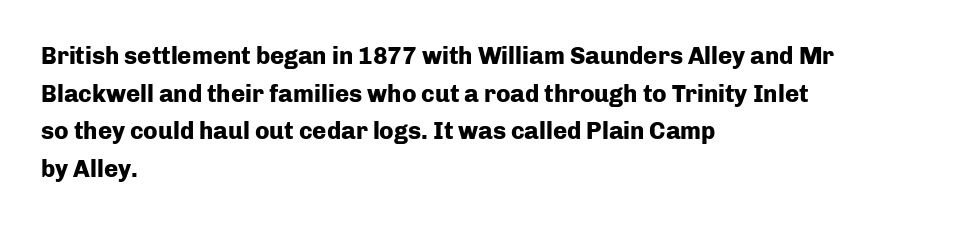
Q: Is the text bold? A: Yes.
Q: Is the text italic (slanted)? A: No, it is upright.
Q: Is the text underlined? A: No.
Q: How is the paragraph aligned? A: Left-aligned.
Q: Is the spacing between letters normal or unusually wide? A: Normal.
Q: Is the spacing between lines tight, normal or loose? A: Normal.
